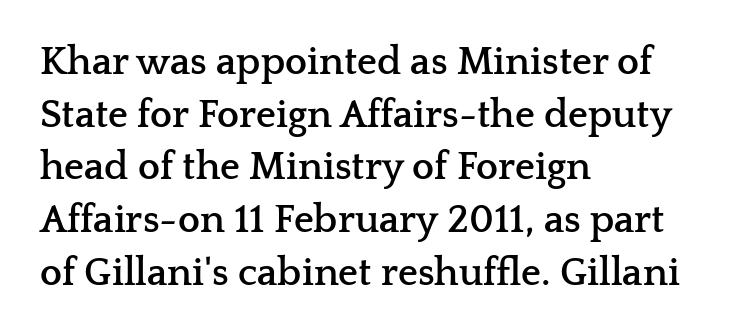
Q: Is the text bold? A: Yes.
Q: Is the text italic (slanted)? A: No, it is upright.
Q: Is the typeface a serif or a sans-serif typeface? A: Serif.
Q: Is the text underlined? A: No.
Q: How is the paragraph aligned? A: Left-aligned.
Q: Is the spacing between letters normal or unusually wide? A: Normal.
Q: Is the spacing between lines tight, normal or loose? A: Normal.
Q: Width (condensed, normal, or wide)? A: Wide.
Q: Stroke contrast? A: Low.
Q: x-height? A: Medium.
Q: Monospaced? A: No.
